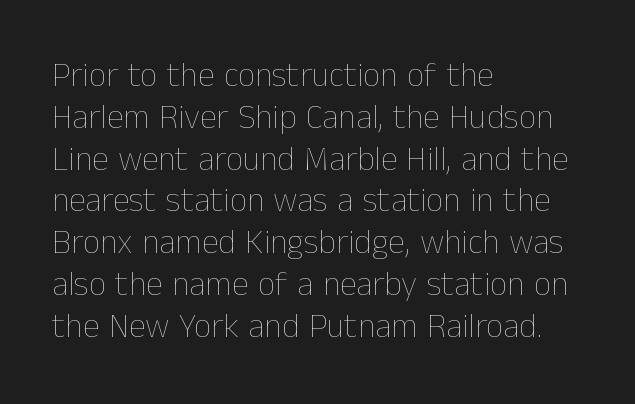
{"italic": "no", "bold": "no", "weight": "thin", "width": "normal", "stroke_contrast": "low", "x_height": "medium", "monospaced": "no", "underline": "no", "align": "left", "line_spacing_ratio": 1.23, "letter_spacing": "normal", "letter_spacing_em": 0.0, "glyph_px": 34}
